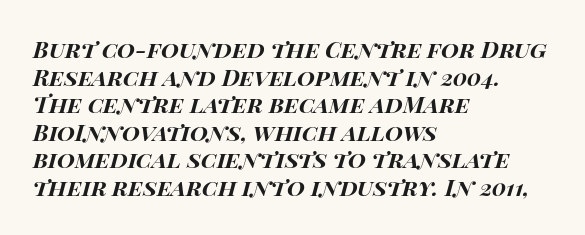
Q: Is the text bold? A: Yes.
Q: Is the text italic (slanted)? A: Yes, it leans right by about 15 degrees.
Q: Is the text underlined? A: No.
Q: How is the paragraph aligned? A: Left-aligned.
Q: Is the spacing between letters normal or unusually wide? A: Normal.
